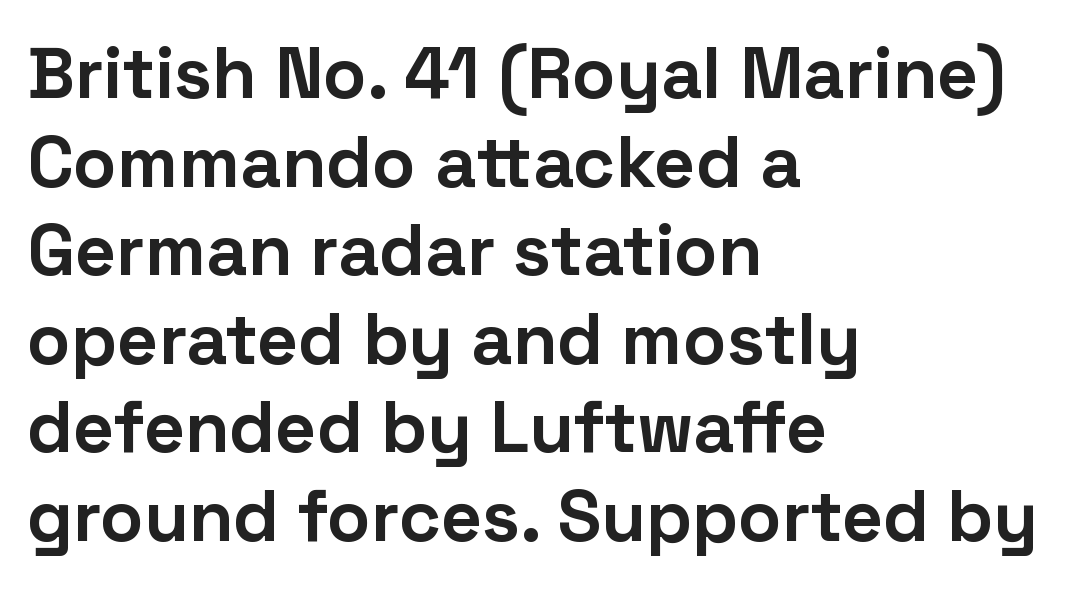
Q: Is the text bold? A: Yes.
Q: Is the text italic (slanted)? A: No, it is upright.
Q: Is the typeface a serif or a sans-serif typeface? A: Sans-serif.
Q: Is the text underlined? A: No.
Q: How is the paragraph aligned? A: Left-aligned.
Q: Is the spacing between letters normal or unusually wide? A: Normal.
Q: Width (condensed, normal, or wide)? A: Normal.
Q: Stroke contrast? A: Low.
Q: x-height? A: Medium.
Q: Monospaced? A: No.
